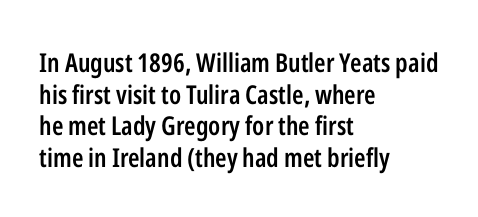
Each row of text sits above clean, open space. Typesetter's note: demi weight, one step under bold. Is the block centered? No — it sits flush against the left margin. Posture: straight, roman, zero tilt. The letterforms sit shoulder to shoulder at normal distance.
